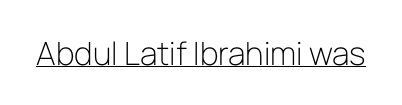
Look at the bottom of the vertical strokes: they stop flat, with no serifs. Bold? No — there's no thickening of the strokes. Looks like regular typesetting: each glyph gets only the width it needs. No extra tracking has been applied to these lines.
